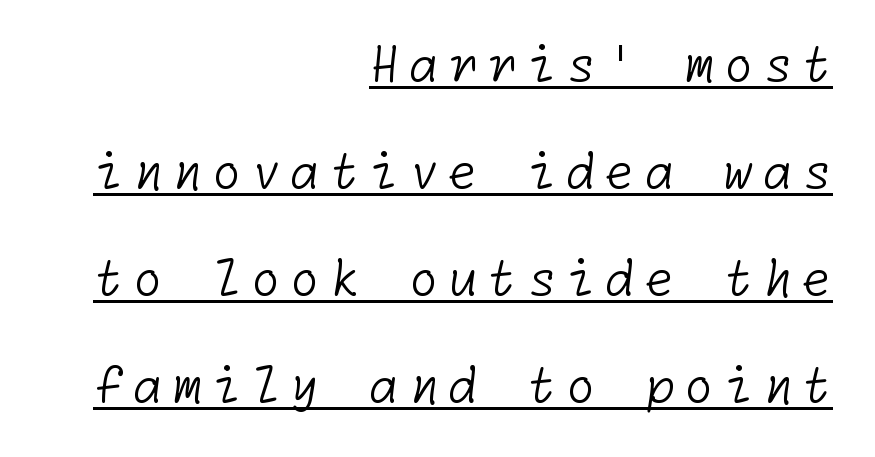
Q: Is the text bold? A: No.
Q: Is the typeface a serif or a sans-serif typeface? A: Sans-serif.
Q: Is the text underlined? A: Yes.
Q: How is the paragraph aligned? A: Right-aligned.
Q: Is the spacing between letters normal or unusually wide? A: Unusually wide.
Q: Is the spacing between lines tight, normal or loose? A: Loose.
Q: Width (condensed, normal, or wide)? A: Normal.
Q: Stroke contrast? A: Low.
Q: x-height? A: Medium.
